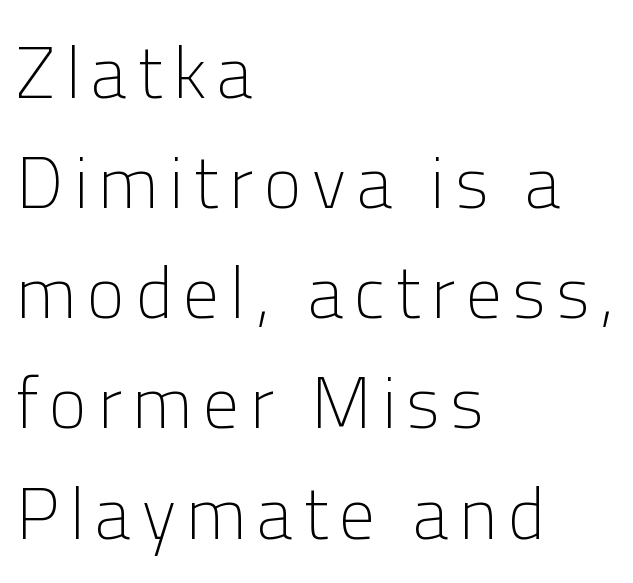
{"serif": "no", "italic": "no", "bold": "no", "weight": "light", "width": "normal", "stroke_contrast": "low", "x_height": "medium", "monospaced": "no", "underline": "no", "align": "left", "line_spacing": "normal", "line_spacing_ratio": 1.53, "glyph_px": 72}
